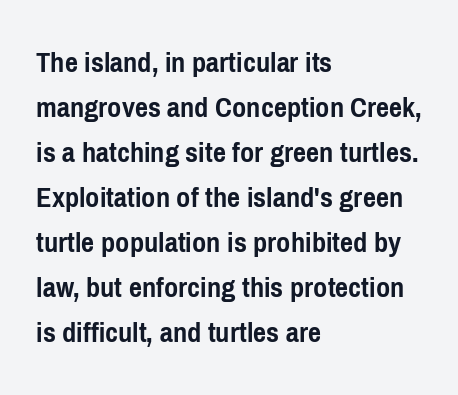
Q: Is the text bold? A: Yes.
Q: Is the text italic (slanted)? A: No, it is upright.
Q: Is the typeface a serif or a sans-serif typeface? A: Sans-serif.
Q: Is the text underlined? A: No.
Q: How is the paragraph aligned? A: Left-aligned.
Q: Is the spacing between letters normal or unusually wide? A: Normal.
Q: Is the spacing between lines tight, normal or loose? A: Normal.
Q: Width (condensed, normal, or wide)? A: Condensed.
Q: Stroke contrast? A: Low.
Q: x-height? A: Medium.
Q: Monospaced? A: No.
